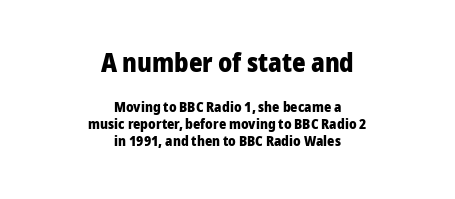
The image shows 26 px bold type, upright; set centered, line spacing 1.18x, normal letter spacing, not underlined; the first (top) block is 1.86x larger.
